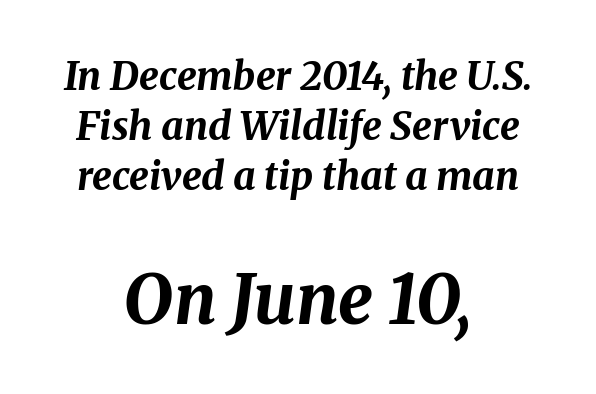
Q: Is the text bold? A: Yes.
Q: Is the text italic (slanted)? A: Yes, it leans right by about 8 degrees.
Q: Is the text underlined? A: No.
Q: How is the paragraph aligned? A: Centered.
Q: Is the spacing between letters normal or unusually wide? A: Normal.
Q: Is the spacing between lines tight, normal or loose? A: Normal.
Q: Which block of text is set in a larger size, the first (top) or the second (bottom)? A: The second (bottom) one.
Q: Width (condensed, normal, or wide)? A: Normal.
Q: Stroke contrast? A: Medium.
Q: x-height? A: Medium.
Q: Monospaced? A: No.
